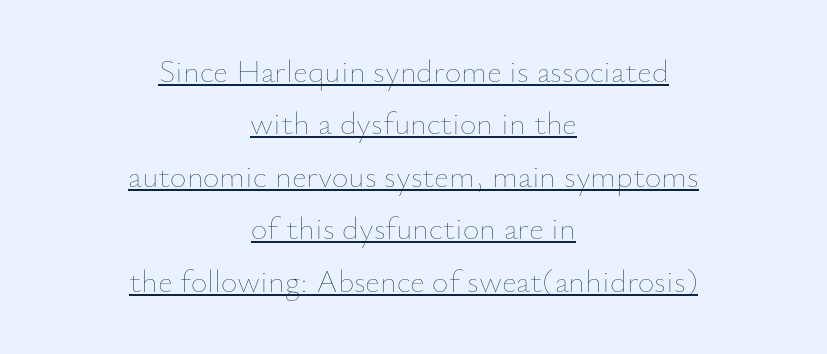
The image shows 32 px thin type, upright; set centered, normal line spacing (1.64x), normal letter spacing, underlined; low stroke contrast and a small x-height.
